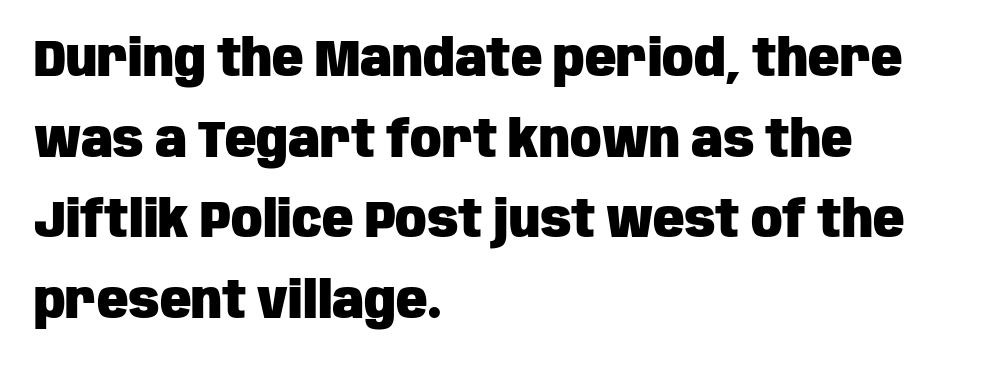
Tall strokes in this sample are plumb rather than angled. Caption: multi-line text, flush left, ragged right. The face used here is proportionally spaced, like ordinary book or web type. Nothing unusual about the tracking: characters are spaced as the font intends.
